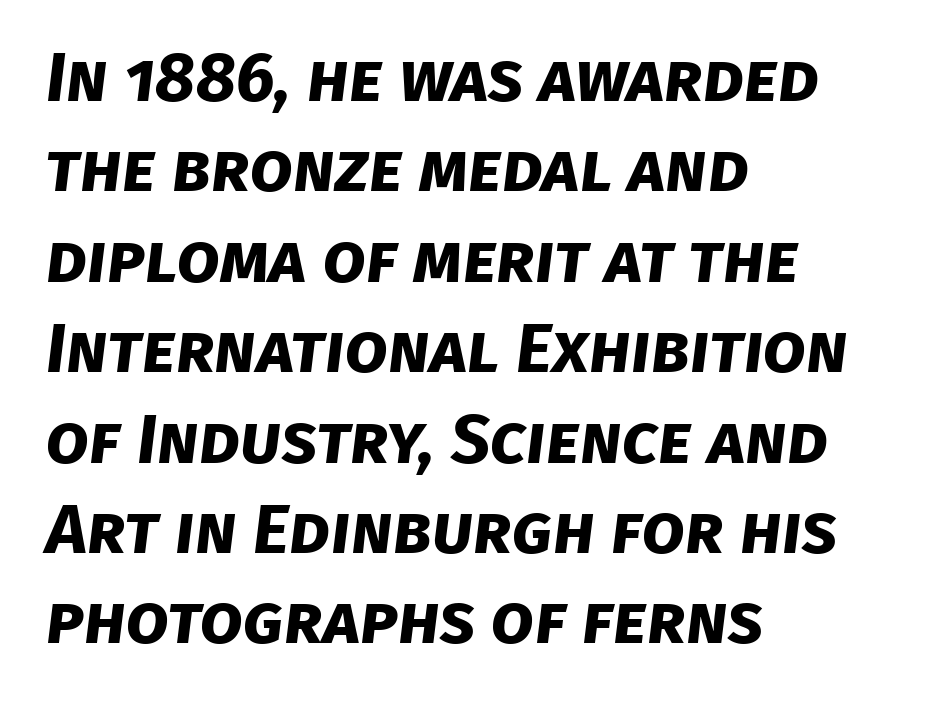
The glyphs have the mass of a bold cut. Horizontal alignment here is leftward, the default for most running prose. How are the letters spaced? Ordinarily, with no added tracking. The space beneath each line is pristine and unruled. The rows are spaced the way most documents space them.
